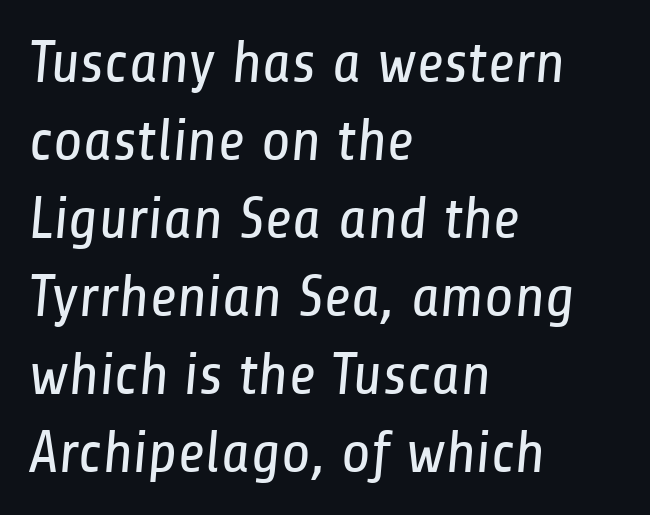
Q: Is the text bold? A: No.
Q: Is the typeface a serif or a sans-serif typeface? A: Sans-serif.
Q: Is the text underlined? A: No.
Q: How is the paragraph aligned? A: Left-aligned.
Q: Is the spacing between letters normal or unusually wide? A: Normal.
Q: Is the spacing between lines tight, normal or loose? A: Normal.
Q: Width (condensed, normal, or wide)? A: Condensed.
Q: Stroke contrast? A: Low.
Q: x-height? A: Medium.
Q: Monospaced? A: No.
